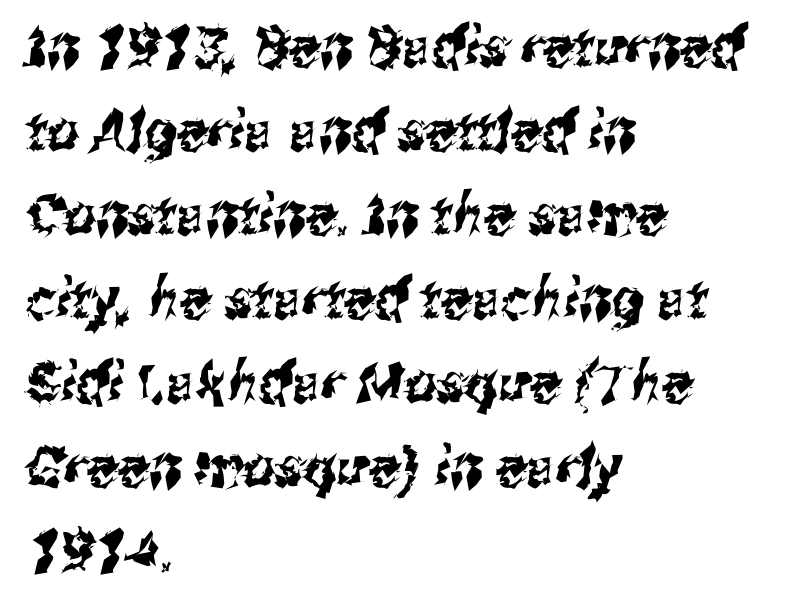
You can tell from the bare stems that sans-serif type was used. Caption: standard tracking, unaltered. The leading is moderate, giving the passage an even texture. No word sits above an underline.
